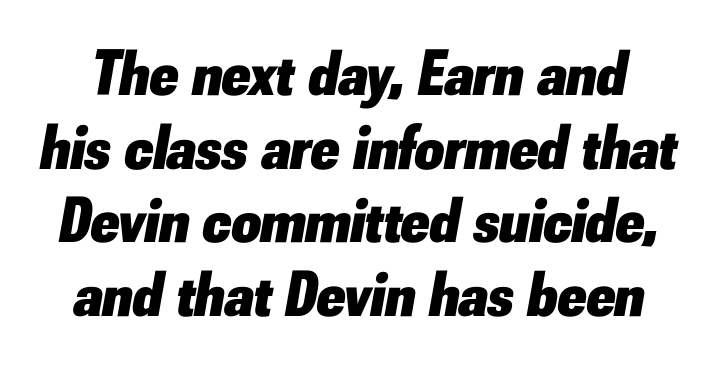
The image shows 64 px heavy type, italic (leaning right); set tight line spacing (1.15x), normal letter spacing, not underlined; low stroke contrast and a small x-height.
